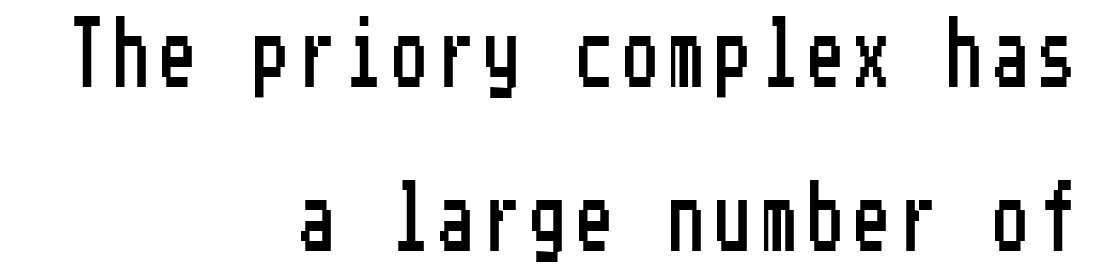
Q: Is the text italic (slanted)? A: No, it is upright.
Q: Is the typeface a serif or a sans-serif typeface? A: Sans-serif.
Q: Is the text underlined? A: No.
Q: How is the paragraph aligned? A: Right-aligned.
Q: Is the spacing between lines tight, normal or loose? A: Loose.
Q: Width (condensed, normal, or wide)? A: Condensed.
Q: Stroke contrast? A: Low.
Q: x-height? A: Medium.
